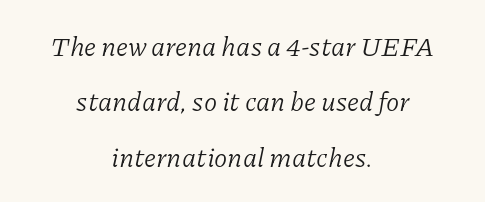
The image shows 27 px text type, italic (leaning right); set centered, loose line spacing (2.05x), normal letter spacing, not underlined.
